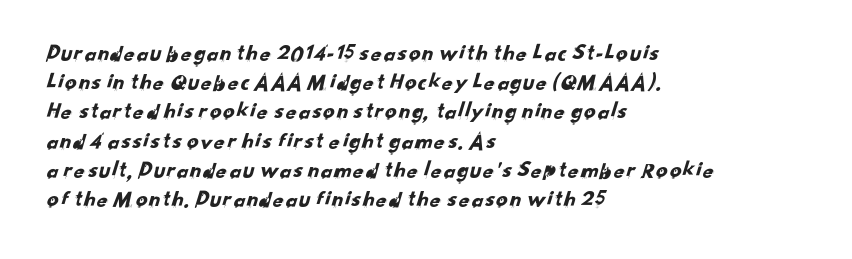
The image shows 23 px text type; set left-aligned, normal line spacing (1.27x), normal letter spacing, not underlined.
